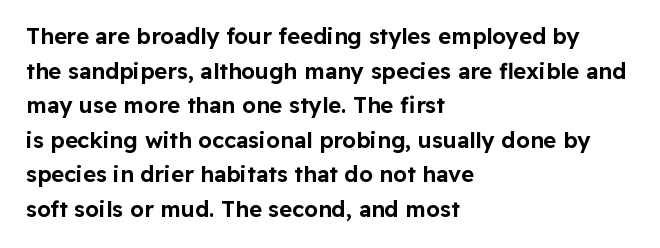
The setting favours the left margin, as ordinary paragraphs usually do. The letters stand straight up with perfectly vertical stems. Baseline-to-baseline distance is the conventional proportion of letter height. Beneath every word, the page is bare. Is the letter spacing exaggerated? No — it looks like the ordinary default.
